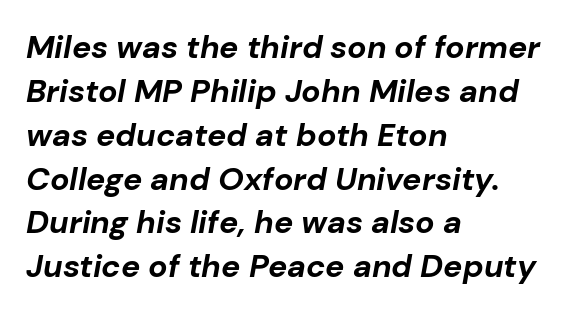
Between one letter and the next there's only the usual sliver of space. Character widths vary here, with narrow letters taking less room than wide ones. Plain, unruled lines of type. The rag falls on the right side of this text block. The block of text has a typical density, with ordinary space between rows.
